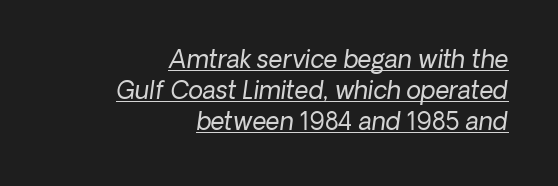
{"italic": "yes", "lean": "right", "slant_degrees": 8, "bold": "no", "underline": "yes", "align": "right", "line_spacing": "normal", "line_spacing_ratio": 1.29, "letter_spacing": "normal", "letter_spacing_em": 0.0, "glyph_px": 24}
